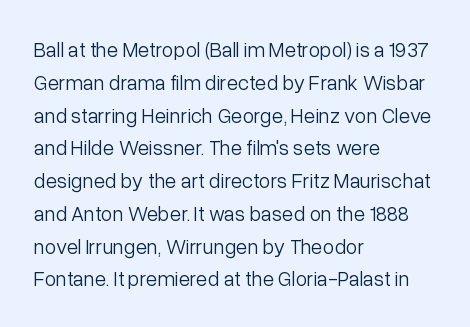
Upright lettering throughout. The rows are spaced the way most documents space them. These lines stack with their left ends in a neat column. The space beneath each line is pristine and unruled. This sample uses plain, unmodified letter spacing. Stem width sits at or under what a default text font uses.
